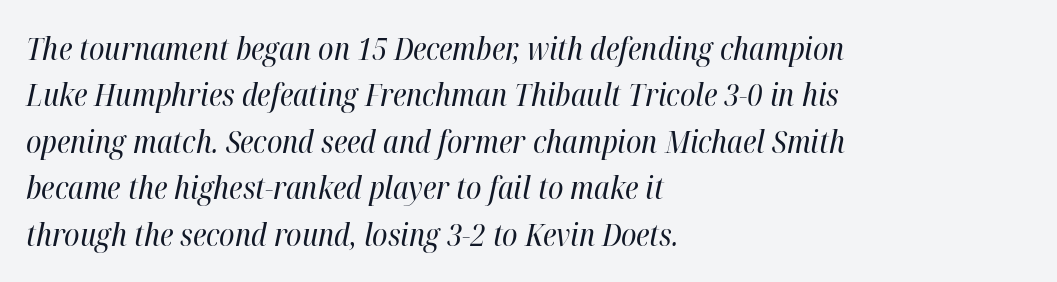
{"italic": "yes", "lean": "right", "slant_degrees": 12, "bold": "no", "weight": "regular", "width": "condensed", "stroke_contrast": "high", "x_height": "medium", "monospaced": "no", "underline": "no", "align": "left", "line_spacing": "normal", "line_spacing_ratio": 1.5, "letter_spacing": "normal", "letter_spacing_em": 0.0, "glyph_px": 31}
